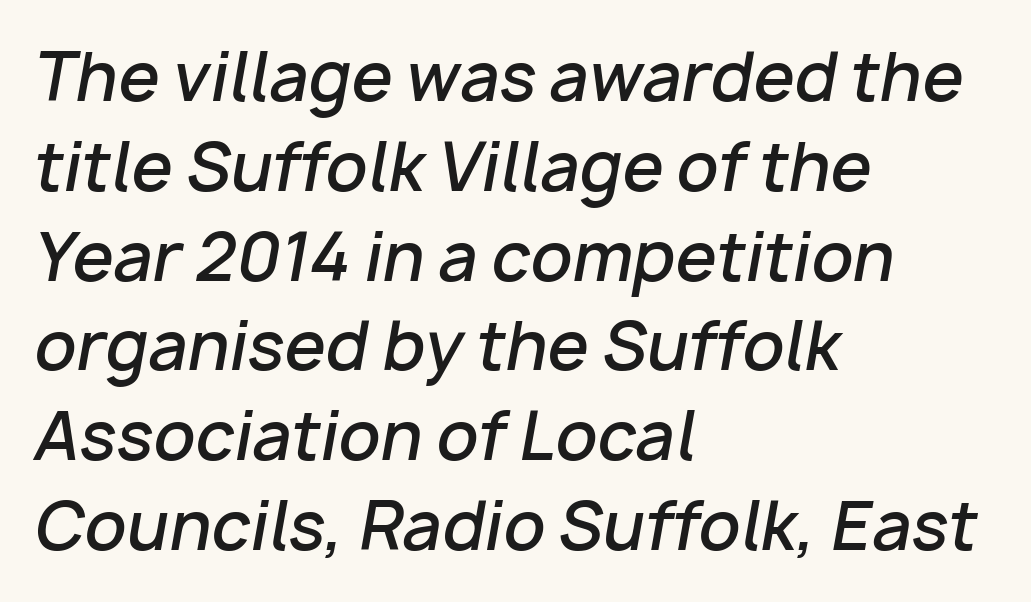
Q: Is the text bold? A: Semi-bold.
Q: Is the text italic (slanted)? A: Yes, it leans right by about 10 degrees.
Q: Is the text underlined? A: No.
Q: How is the paragraph aligned? A: Left-aligned.
Q: Is the spacing between letters normal or unusually wide? A: Normal.
Q: Is the spacing between lines tight, normal or loose? A: Normal.
Q: Width (condensed, normal, or wide)? A: Normal.
Q: Stroke contrast? A: Low.
Q: x-height? A: Medium.
Q: Monospaced? A: No.
